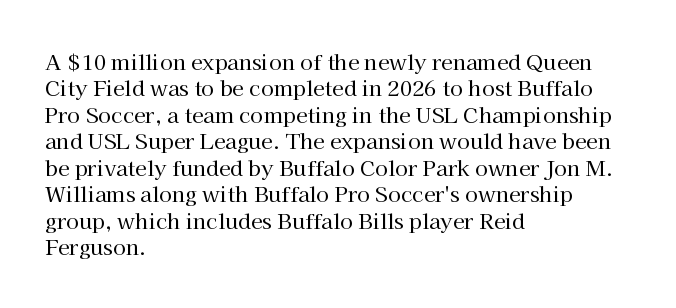
The image shows 21 px text type, upright; set left-aligned, normal line spacing (1.26x), normal letter spacing, not underlined.
